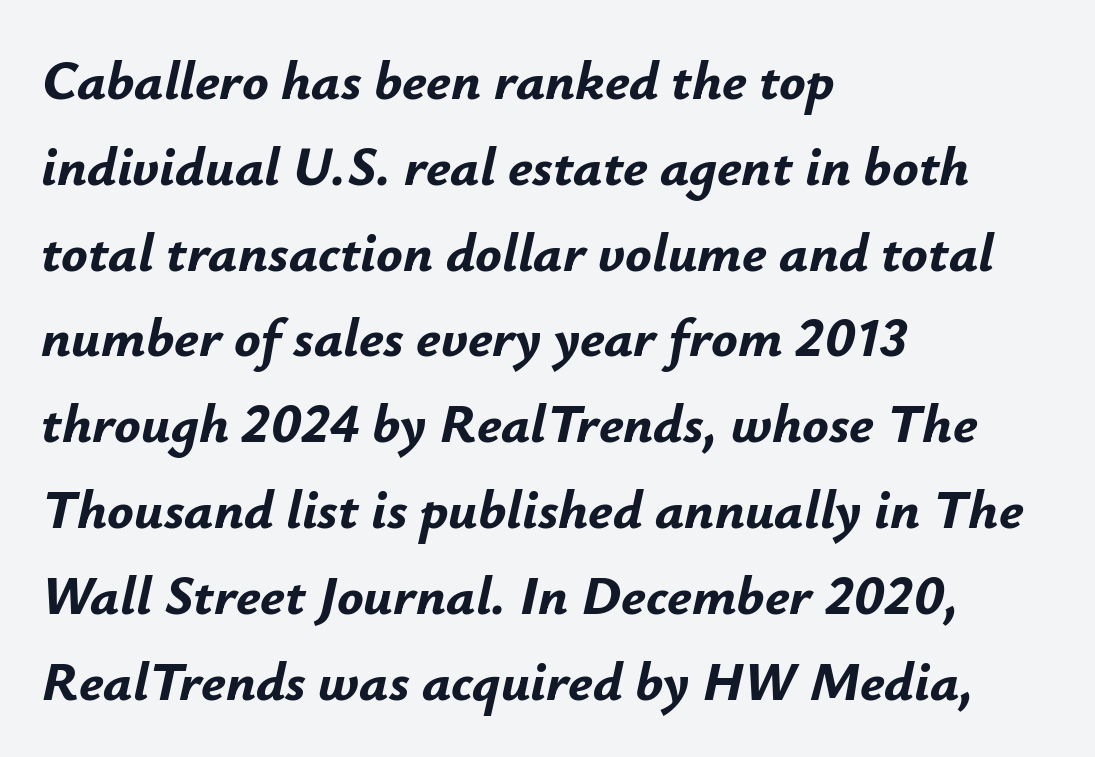
{"italic": "yes", "lean": "right", "slant_degrees": 12, "bold": "yes", "weight": "bold", "width": "normal", "stroke_contrast": "low", "x_height": "small", "monospaced": "no", "underline": "no", "align": "left", "line_spacing": "normal", "line_spacing_ratio": 1.56, "letter_spacing": "normal", "letter_spacing_em": 0.0, "glyph_px": 55}
